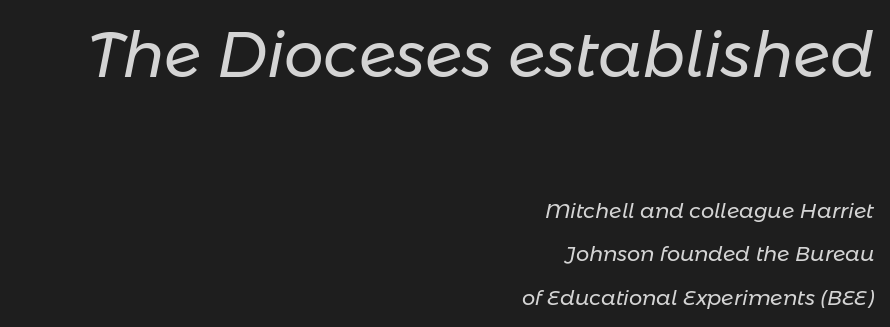
Q: Is the text bold? A: No.
Q: Is the text italic (slanted)? A: Yes, it leans right by about 11 degrees.
Q: Is the text underlined? A: No.
Q: How is the paragraph aligned? A: Right-aligned.
Q: Is the spacing between letters normal or unusually wide? A: Normal.
Q: Is the spacing between lines tight, normal or loose? A: Loose.
Q: Which block of text is set in a larger size, the first (top) or the second (bottom)? A: The first (top) one.
Q: Width (condensed, normal, or wide)? A: Normal.
Q: Stroke contrast? A: Low.
Q: x-height? A: Medium.
Q: Monospaced? A: No.
